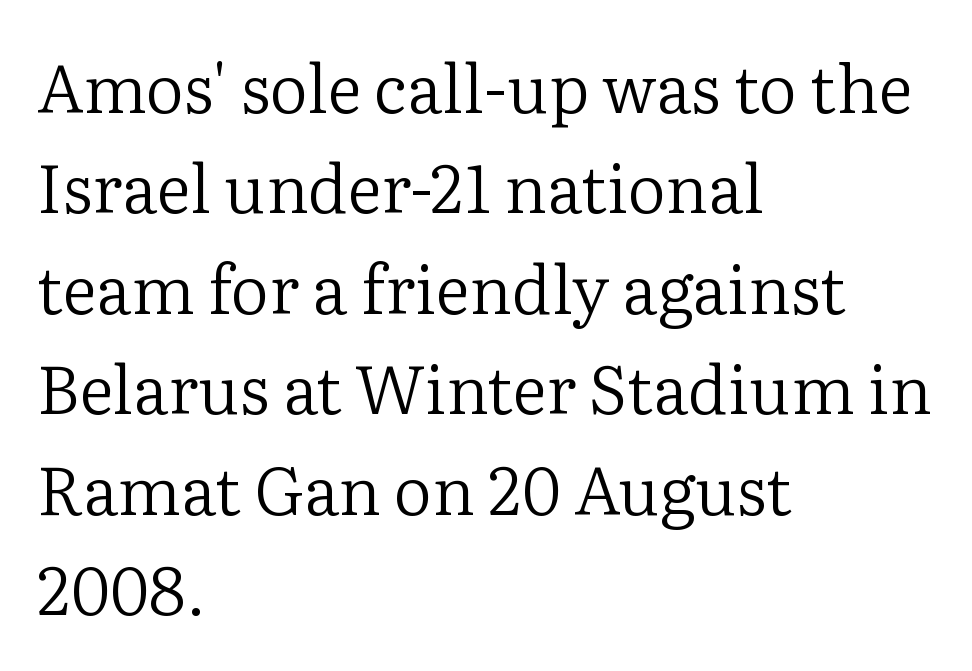
The image shows 67 px regular-weight serif type, upright; set left-aligned, normal line spacing (1.5x), normal letter spacing, not underlined; low stroke contrast and a medium x-height.
